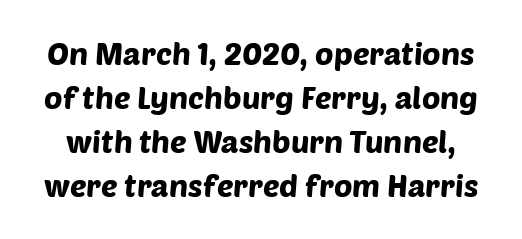
{"serif": "no", "width": "normal", "stroke_contrast": "low", "x_height": "large", "monospaced": "no", "underline": "no", "line_spacing": "normal", "line_spacing_ratio": 1.42, "letter_spacing": "normal", "letter_spacing_em": 0.0, "glyph_px": 31}
